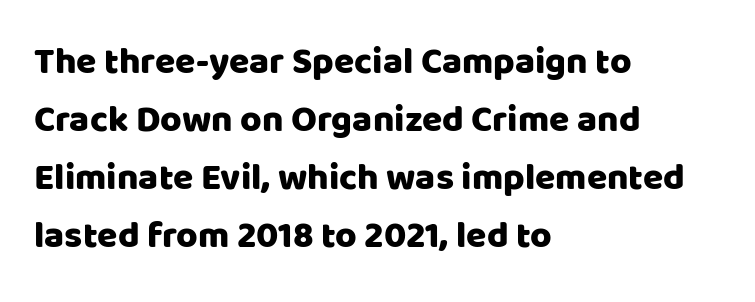
The image shows 37 px sans-serif type, upright; set left-aligned, normal line spacing (1.57x), normal letter spacing, not underlined; low stroke contrast and a large x-height.
